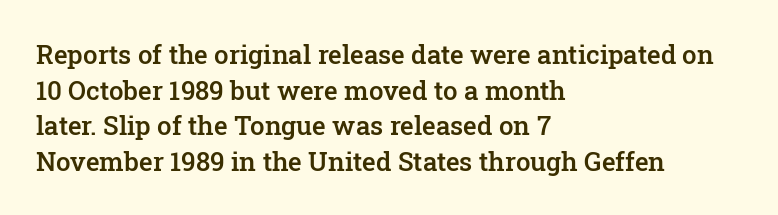
Q: Is the text bold? A: Semi-bold.
Q: Is the text italic (slanted)? A: No, it is upright.
Q: Is the text underlined? A: No.
Q: How is the paragraph aligned? A: Left-aligned.
Q: Is the spacing between letters normal or unusually wide? A: Normal.
Q: Is the spacing between lines tight, normal or loose? A: Normal.
